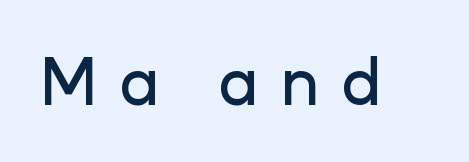
{"serif": "no", "italic": "no", "width": "normal", "stroke_contrast": "low", "x_height": "medium", "monospaced": "no", "underline": "no", "letter_spacing": "wide", "letter_spacing_em": 0.33, "glyph_px": 65}
